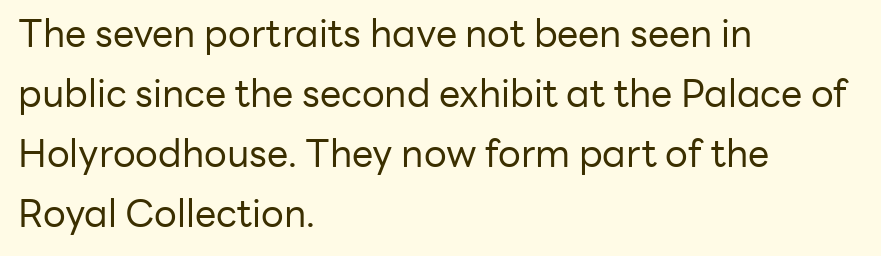
{"serif": "no", "italic": "no", "bold": "no", "weight": "regular", "width": "normal", "stroke_contrast": "low", "x_height": "medium", "monospaced": "no", "underline": "no", "align": "left", "line_spacing": "normal", "line_spacing_ratio": 1.58, "letter_spacing": "normal", "letter_spacing_em": 0.0, "glyph_px": 38}
